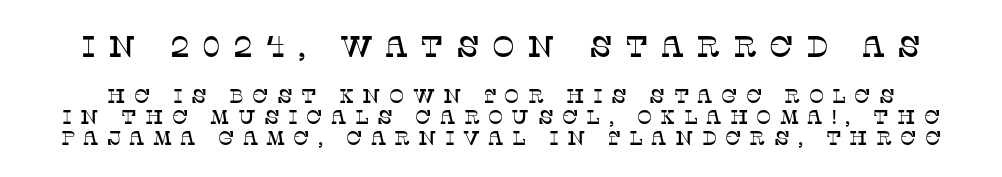
Q: Is the text italic (slanted)? A: No, it is upright.
Q: Is the typeface a serif or a sans-serif typeface? A: Serif.
Q: Is the text underlined? A: No.
Q: Is the spacing between letters normal or unusually wide? A: Unusually wide.
Q: Is the spacing between lines tight, normal or loose? A: Tight.
Q: Which block of text is set in a larger size, the first (top) or the second (bottom)? A: The first (top) one.
Q: Width (condensed, normal, or wide)? A: Normal.
Q: Stroke contrast? A: Low.
Q: x-height? A: Large.
Q: Monospaced? A: No.
